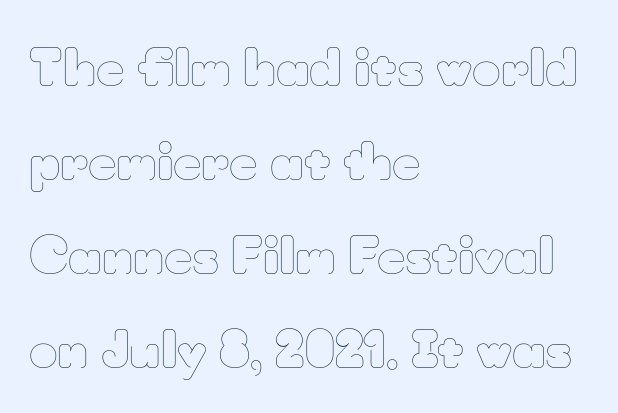
Q: Is the text bold? A: No.
Q: Is the text italic (slanted)? A: No, it is upright.
Q: Is the text underlined? A: No.
Q: How is the paragraph aligned? A: Left-aligned.
Q: Is the spacing between letters normal or unusually wide? A: Normal.
Q: Is the spacing between lines tight, normal or loose? A: Loose.
Q: Width (condensed, normal, or wide)? A: Normal.
Q: Stroke contrast? A: Low.
Q: x-height? A: Small.
Q: Monospaced? A: No.
